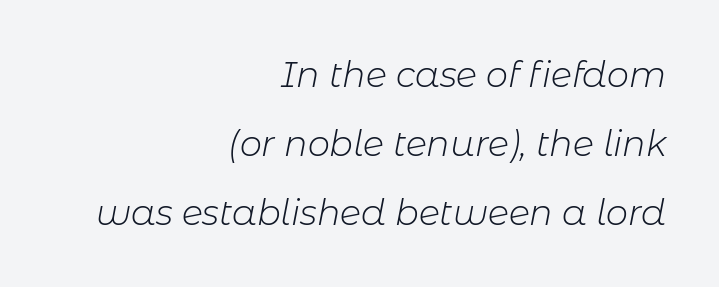
{"italic": "yes", "lean": "right", "slant_degrees": 11, "bold": "no", "weight": "light", "width": "normal", "stroke_contrast": "low", "x_height": "medium", "monospaced": "no", "underline": "no", "align": "right", "line_spacing": "loose", "line_spacing_ratio": 1.97, "letter_spacing": "normal", "letter_spacing_em": 0.0, "glyph_px": 35}
